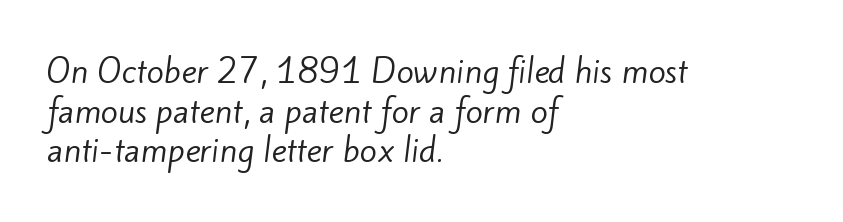
{"serif": "no", "bold": "no", "weight": "regular", "width": "normal", "stroke_contrast": "low", "x_height": "small", "monospaced": "no", "underline": "no", "align": "left", "line_spacing_ratio": 1.24, "letter_spacing": "normal", "letter_spacing_em": 0.0, "glyph_px": 32}
